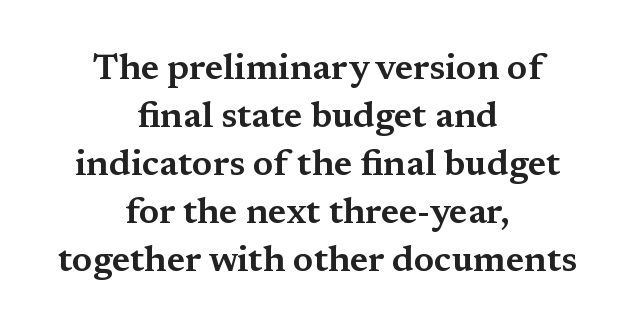
{"serif": "yes", "italic": "no", "width": "wide", "stroke_contrast": "medium", "x_height": "medium", "monospaced": "no", "underline": "no", "align": "center", "line_spacing": "normal", "line_spacing_ratio": 1.33, "letter_spacing": "normal", "letter_spacing_em": 0.0, "glyph_px": 36}
